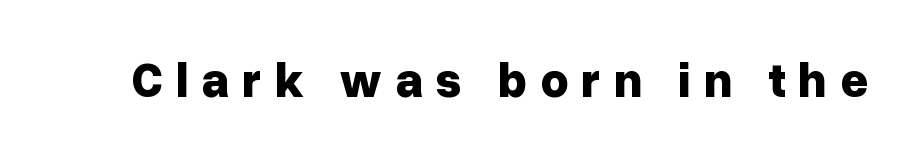
The image shows 49 px bold sans-serif type, upright; set unusually wide letter spacing (+0.26 em), not underlined; low stroke contrast and a medium x-height.
